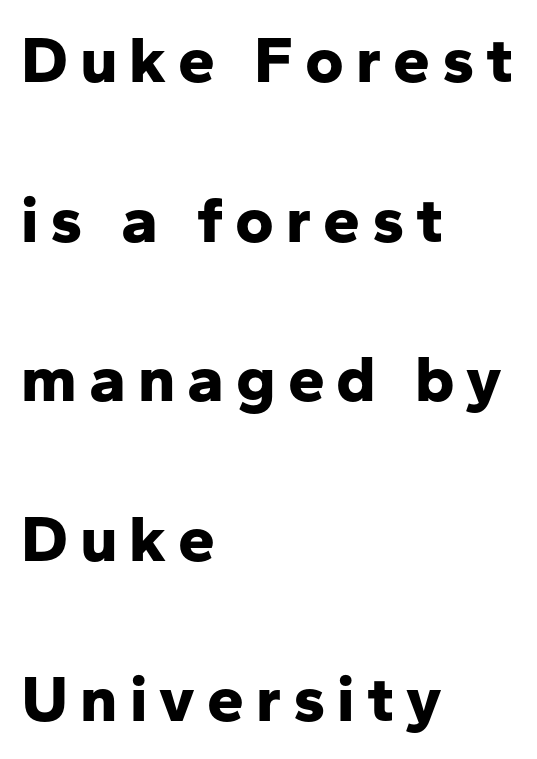
{"serif": "no", "italic": "no", "bold": "yes", "weight": "bold", "width": "normal", "stroke_contrast": "low", "x_height": "medium", "monospaced": "no", "underline": "no", "align": "left", "line_spacing": "loose", "line_spacing_ratio": 2.42, "glyph_px": 66}
